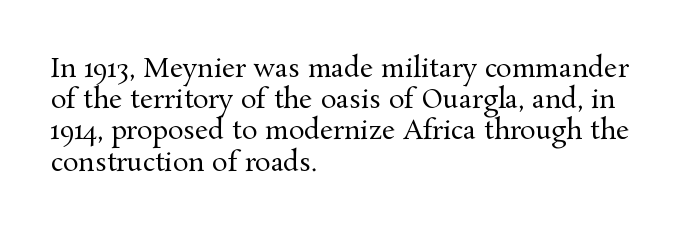
Q: Is the text bold? A: No.
Q: Is the text italic (slanted)? A: No, it is upright.
Q: Is the text underlined? A: No.
Q: How is the paragraph aligned? A: Left-aligned.
Q: Is the spacing between letters normal or unusually wide? A: Normal.
